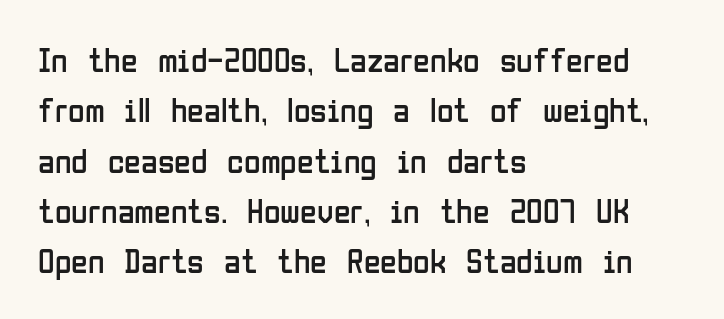
The image shows 34 px regular-weight, condensed sans-serif type, upright; set left-aligned, normal line spacing (1.48x), normal letter spacing, not underlined; low stroke contrast and a medium x-height.
